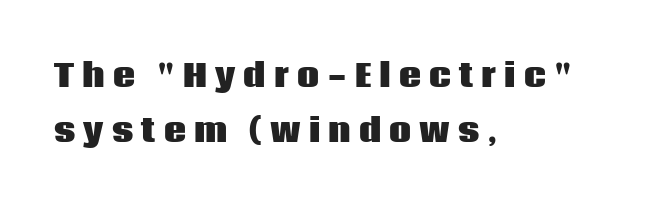
The tracking reads as deliberately expanded to a designer's eye. Look at the bottom of the vertical strokes: they stop flat, with no serifs. Beneath every word, the page is bare. These lines are set flush left with a ragged right edge. This is roman type, the default non-slanted kind.
